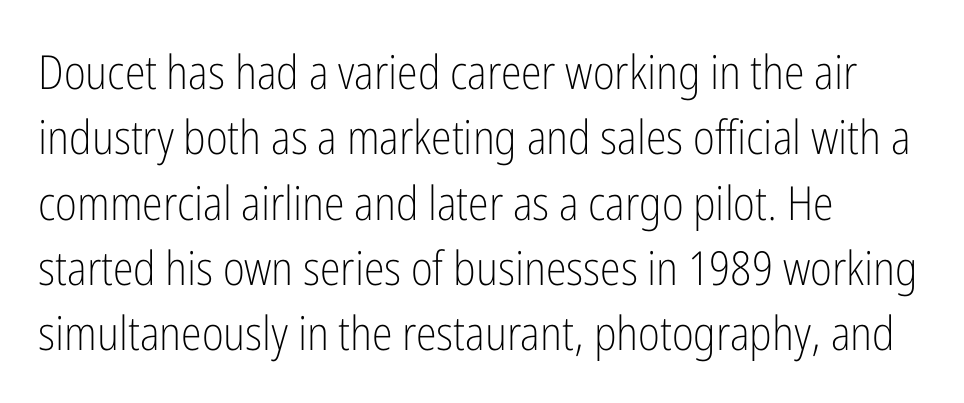
{"serif": "no", "italic": "no", "bold": "no", "weight": "light", "width": "condensed", "stroke_contrast": "low", "x_height": "medium", "monospaced": "no", "underline": "no", "align": "left", "line_spacing": "normal", "line_spacing_ratio": 1.39, "letter_spacing": "normal", "letter_spacing_em": 0.0, "glyph_px": 47}
